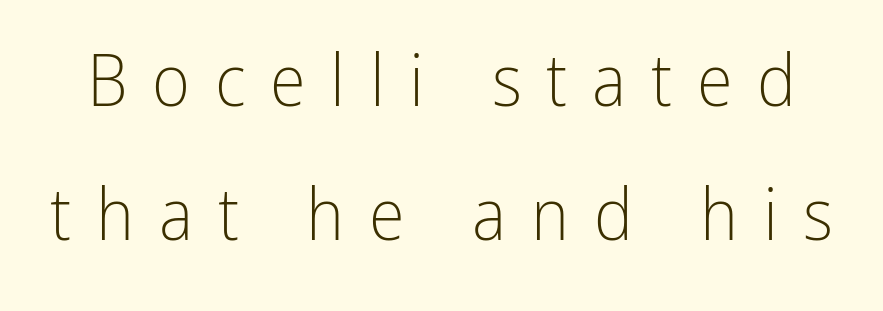
Q: Is the text bold? A: No.
Q: Is the text italic (slanted)? A: No, it is upright.
Q: Is the typeface a serif or a sans-serif typeface? A: Sans-serif.
Q: Is the text underlined? A: No.
Q: Is the spacing between letters normal or unusually wide? A: Unusually wide.
Q: Width (condensed, normal, or wide)? A: Condensed.
Q: Stroke contrast? A: Low.
Q: x-height? A: Medium.
Q: Monospaced? A: No.
